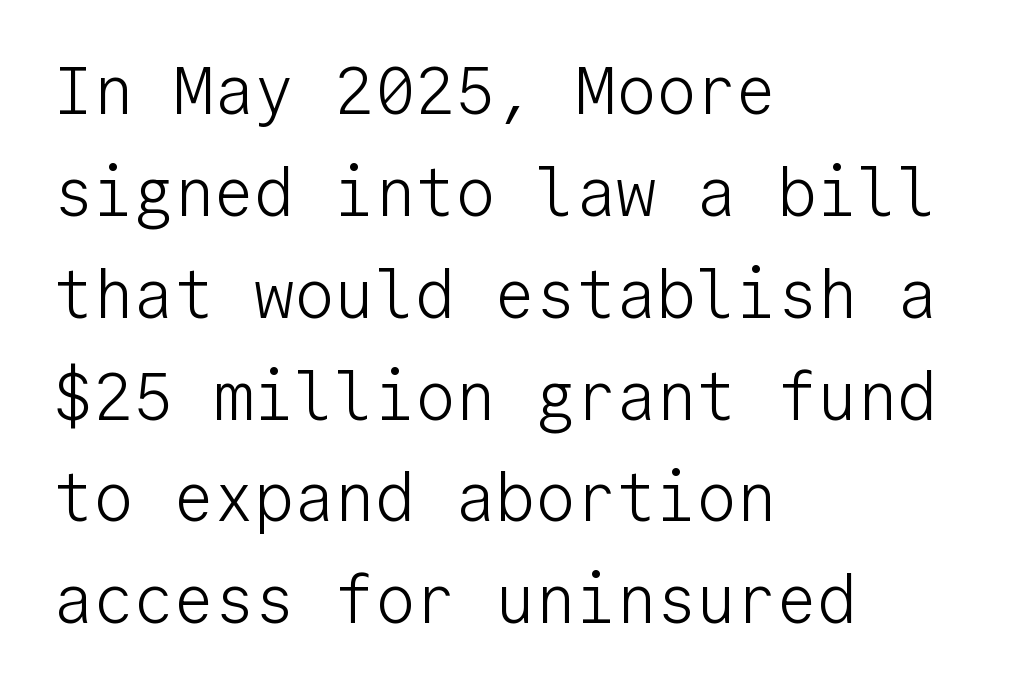
{"serif": "no", "italic": "no", "bold": "no", "weight": "light", "width": "normal", "stroke_contrast": "low", "x_height": "medium", "monospaced": "yes", "underline": "no", "align": "left", "line_spacing": "normal", "line_spacing_ratio": 1.52, "letter_spacing": "normal", "letter_spacing_em": 0.0, "glyph_px": 67}
